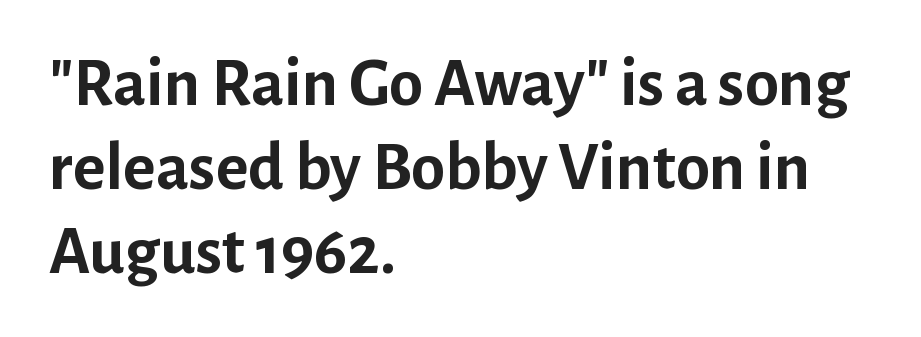
What kind of face is this? One without serifs — a sans. These lines are rendered in a variable-pitch font. A clean baseline with only descenders dipping below it. Casual observation: everything's shoved over to the left. The glyphs have the mass of a bold cut.
